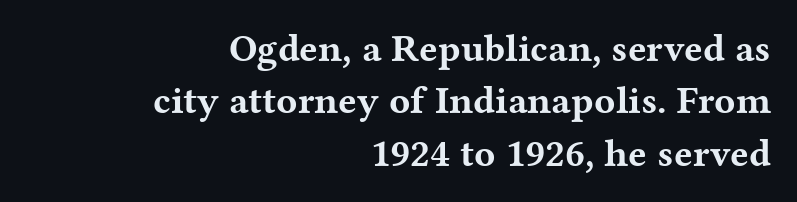
This rendering employs a face with finishing strokes, i.e., a serif. A student would call this right alignment; a typographer would say flush right, rag left. Descenders are the only things crossing below the line. Caption: standard tracking, unaltered.
